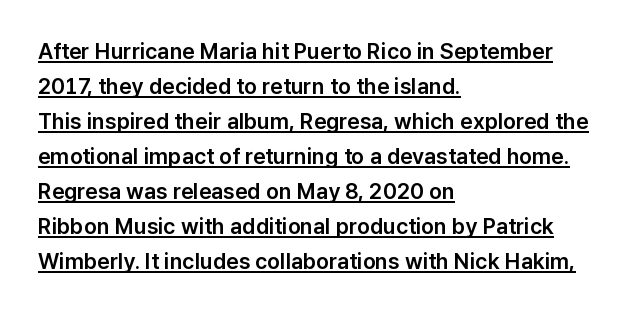
Q: Is the text italic (slanted)? A: No, it is upright.
Q: Is the text underlined? A: Yes.
Q: How is the paragraph aligned? A: Left-aligned.
Q: Is the spacing between letters normal or unusually wide? A: Normal.
Q: Is the spacing between lines tight, normal or loose? A: Normal.
